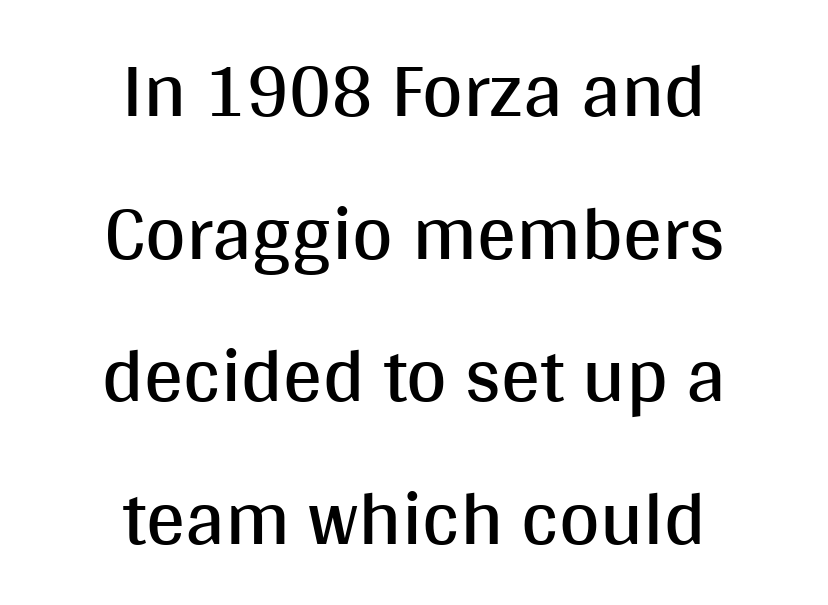
The passage shown is typed in a proportional face where columns would drift. On a weight scale, this lands at 450 or below. This is sans-serif lettering, the kind often seen on screens and signage. Alignment: centered. Anything drawn beneath the words? Only blank space.
